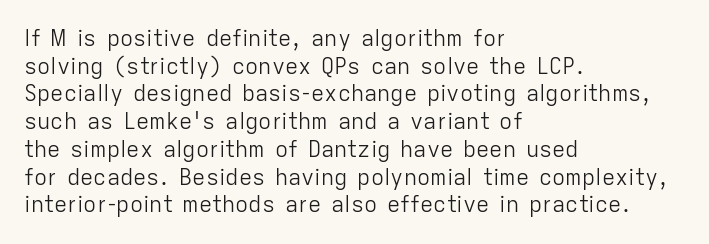
{"italic": "no", "bold": "no", "underline": "no", "align": "left", "line_spacing": "normal", "line_spacing_ratio": 1.26, "letter_spacing": "normal", "letter_spacing_em": 0.0, "glyph_px": 22}
